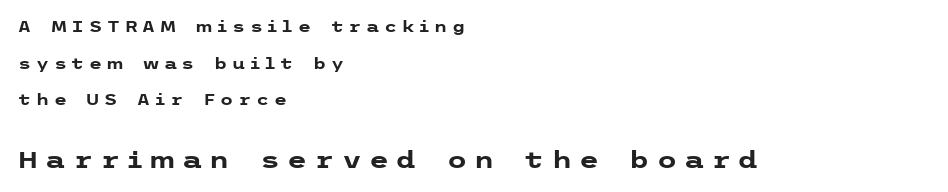
In terms of posture, this sample is upright. The passage shown has open, widely tracked lettering throughout. No word sits above an underline. The block of text is sparse from top to bottom, with ample space between rows. The face used here appears at its bigger size in the lower chunk. Weight: bold.
